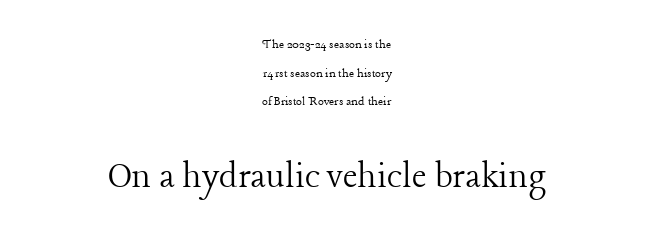
Q: Is the text bold? A: No.
Q: Is the text italic (slanted)? A: No, it is upright.
Q: Is the typeface a serif or a sans-serif typeface? A: Serif.
Q: Is the text underlined? A: No.
Q: How is the paragraph aligned? A: Centered.
Q: Is the spacing between letters normal or unusually wide? A: Normal.
Q: Is the spacing between lines tight, normal or loose? A: Loose.
Q: Which block of text is set in a larger size, the first (top) or the second (bottom)? A: The second (bottom) one.
Q: Width (condensed, normal, or wide)? A: Normal.
Q: Stroke contrast? A: Low.
Q: x-height? A: Medium.
Q: Monospaced? A: No.
